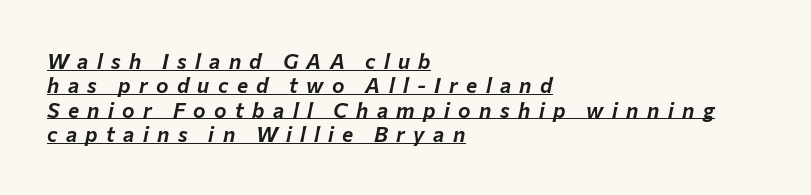
Does a line run under the words? Yes, clearly. There's an unmistakable incline to the writing here. Teacher's note: observe the even left margin — that is flush-left alignment. The line texture is sparse and dotted thanks to wide tracking.
